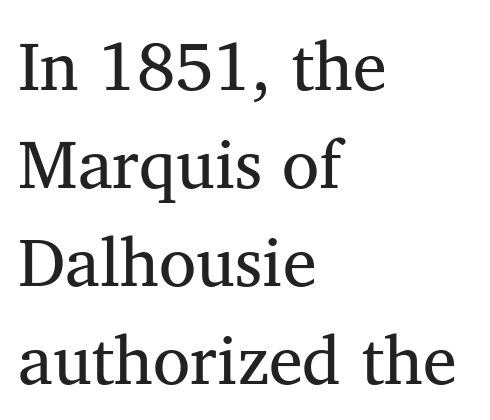
Q: Is the text bold? A: No.
Q: Is the typeface a serif or a sans-serif typeface? A: Serif.
Q: Is the text underlined? A: No.
Q: How is the paragraph aligned? A: Left-aligned.
Q: Is the spacing between letters normal or unusually wide? A: Normal.
Q: Is the spacing between lines tight, normal or loose? A: Normal.
Q: Width (condensed, normal, or wide)? A: Normal.
Q: Stroke contrast? A: Medium.
Q: x-height? A: Medium.
Q: Monospaced? A: No.
